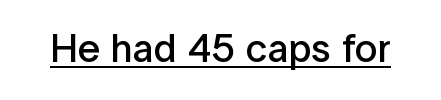
Here the glyphs are tracked normally, forming tight word shapes. This is sans-serif lettering, the kind often seen on screens and signage. Decoration check: the copy is underlined. The letters are semibold — heavier than regular but short of a full bold. You can tell it's not italic because the verticals are truly vertical.
